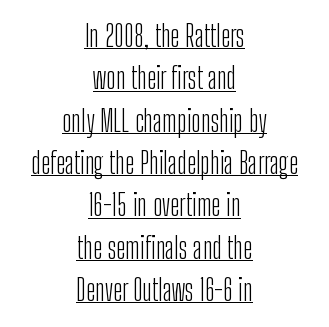
The image shows 29 px light, condensed sans-serif type, upright; set centered, normal line spacing (1.46x), normal letter spacing, underlined; low stroke contrast and a medium x-height.
